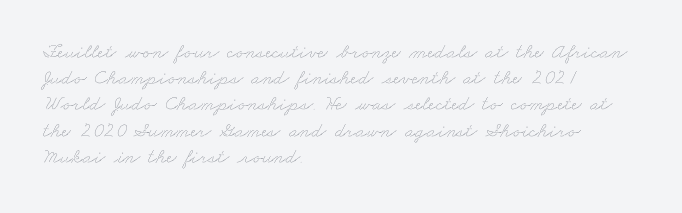
Q: Is the text bold? A: No.
Q: Is the text underlined? A: No.
Q: How is the paragraph aligned? A: Left-aligned.
Q: Is the spacing between letters normal or unusually wide? A: Normal.
Q: Is the spacing between lines tight, normal or loose? A: Normal.
